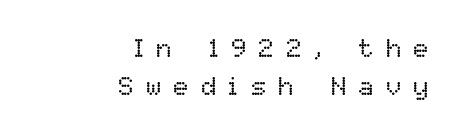
{"italic": "no", "bold": "no", "underline": "no", "align": "right", "line_spacing": "normal", "line_spacing_ratio": 1.46, "letter_spacing": "wide", "letter_spacing_em": 0.46, "glyph_px": 26}
